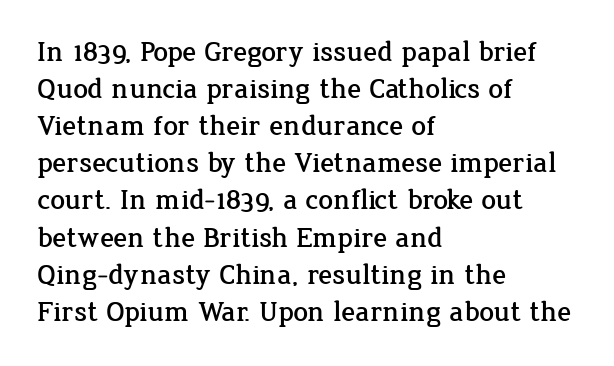
Q: Is the text italic (slanted)? A: No, it is upright.
Q: Is the typeface a serif or a sans-serif typeface? A: Serif.
Q: Is the text underlined? A: No.
Q: How is the paragraph aligned? A: Left-aligned.
Q: Is the spacing between letters normal or unusually wide? A: Normal.
Q: Is the spacing between lines tight, normal or loose? A: Normal.
Q: Width (condensed, normal, or wide)? A: Normal.
Q: Stroke contrast? A: Low.
Q: x-height? A: Medium.
Q: Monospaced? A: No.
